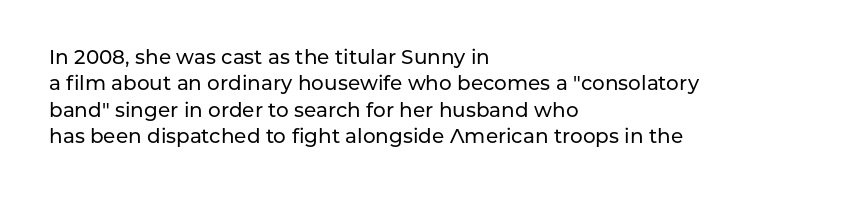
The image shows 20 px text type, upright; set left-aligned, normal line spacing (1.32x), normal letter spacing, not underlined.
